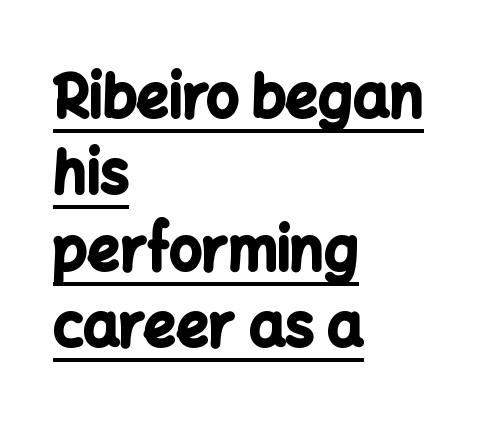
The image shows 57 px bold sans-serif type, upright; set left-aligned, normal line spacing (1.34x), normal letter spacing, underlined; low stroke contrast and a medium x-height.
